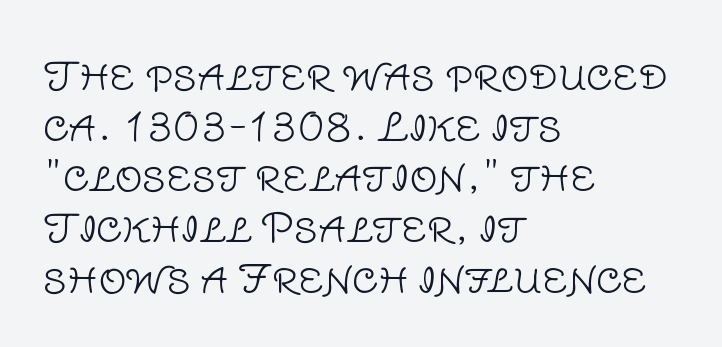
Words float on clear page, feet unadorned. The lines are quadded left. How are the letters spaced? Ordinarily, with no added tracking. The block of text has a typical density, with ordinary space between rows.
